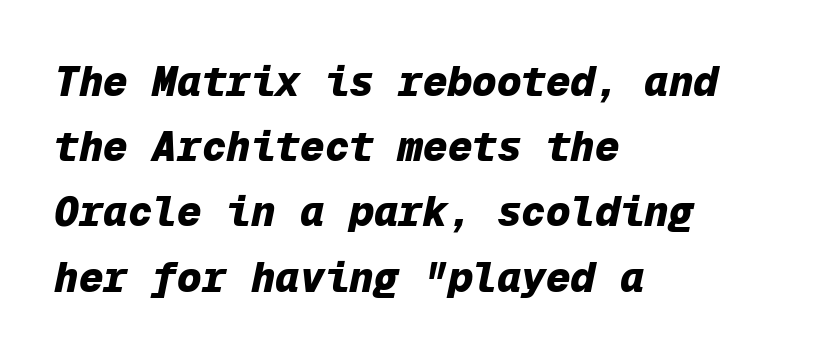
The image shows 41 px heavy type, italic (leaning right), monospaced; set left-aligned, normal line spacing (1.59x), normal letter spacing, not underlined; low stroke contrast and a medium x-height.
